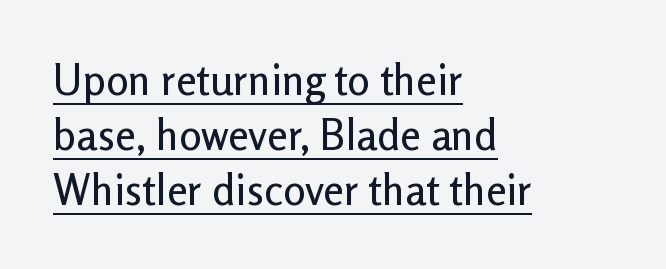
Q: Is the text italic (slanted)? A: No, it is upright.
Q: Is the typeface a serif or a sans-serif typeface? A: Sans-serif.
Q: Is the text underlined? A: Yes.
Q: How is the paragraph aligned? A: Left-aligned.
Q: Is the spacing between letters normal or unusually wide? A: Normal.
Q: Is the spacing between lines tight, normal or loose? A: Normal.
Q: Width (condensed, normal, or wide)? A: Normal.
Q: Stroke contrast? A: Low.
Q: x-height? A: Medium.
Q: Monospaced? A: No.
